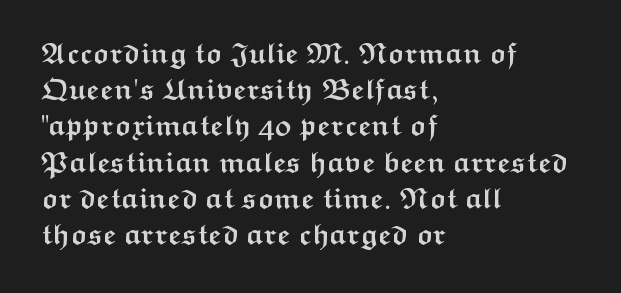
The image shows 29 px semibold, wide sans-serif type, upright; set left-aligned, normal line spacing (1.25x), normal letter spacing, not underlined; medium stroke contrast and a medium x-height.
